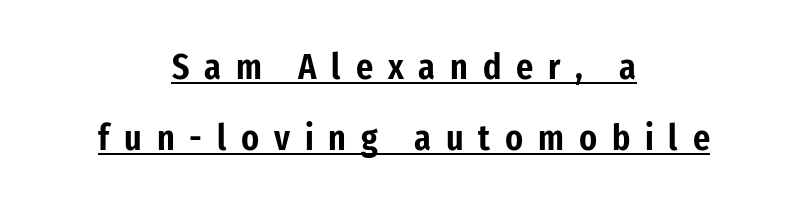
{"serif": "no", "italic": "no", "width": "condensed", "stroke_contrast": "low", "x_height": "medium", "monospaced": "no", "underline": "yes", "align": "center", "line_spacing": "loose", "line_spacing_ratio": 1.92, "letter_spacing": "wide", "letter_spacing_em": 0.4, "glyph_px": 37}
